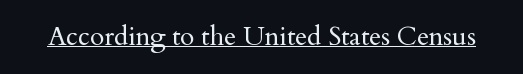
The image shows 26 px text type, upright; set normal letter spacing, underlined.
